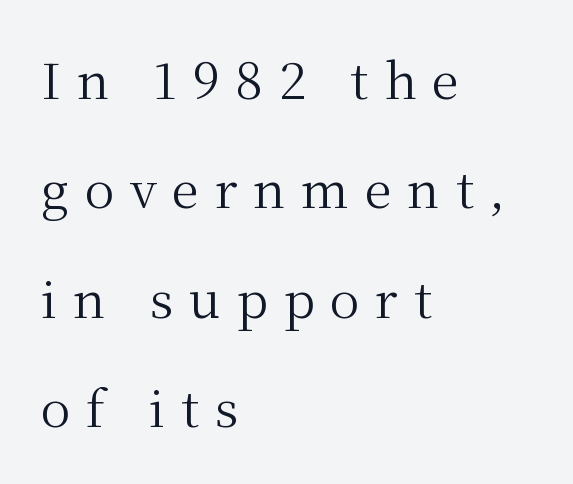
You could only call the tracking loose — the letters float apart. The face used here is proportionally spaced, like ordinary book or web type. The line-height multiplier appears high, well above default. The ragged edge is on the right, which tells us the setting is flush left. Classification — serif. Stems here are at most as thick as an everyday book face.
